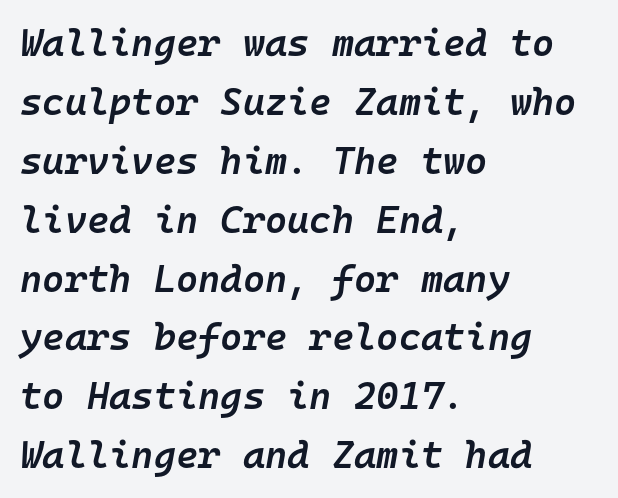
Q: Is the text bold? A: Semi-bold.
Q: Is the text italic (slanted)? A: Yes, it leans right by about 10 degrees.
Q: Is the text underlined? A: No.
Q: How is the paragraph aligned? A: Left-aligned.
Q: Is the spacing between letters normal or unusually wide? A: Normal.
Q: Is the spacing between lines tight, normal or loose? A: Normal.
Q: Width (condensed, normal, or wide)? A: Normal.
Q: Stroke contrast? A: Low.
Q: x-height? A: Medium.
Q: Monospaced? A: Yes.
